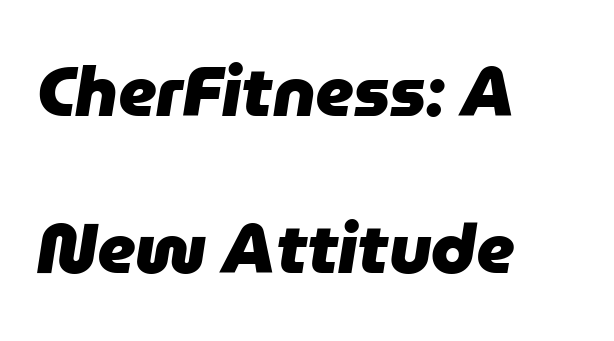
{"italic": "yes", "lean": "right", "slant_degrees": 9, "bold": "yes", "weight": "heavy", "width": "normal", "stroke_contrast": "low", "x_height": "medium", "monospaced": "no", "underline": "no", "align": "left", "line_spacing": "loose", "line_spacing_ratio": 2.27, "letter_spacing": "normal", "letter_spacing_em": 0.0, "glyph_px": 69}
